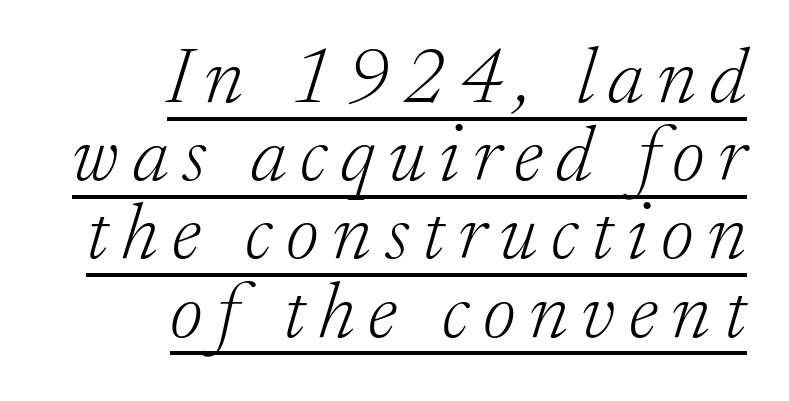
{"serif": "yes", "italic": "yes", "lean": "right", "slant_degrees": 17, "bold": "no", "weight": "light", "width": "normal", "stroke_contrast": "low", "x_height": "medium", "monospaced": "no", "underline": "yes", "align": "right", "line_spacing": "tight", "line_spacing_ratio": 0.99, "glyph_px": 79}
